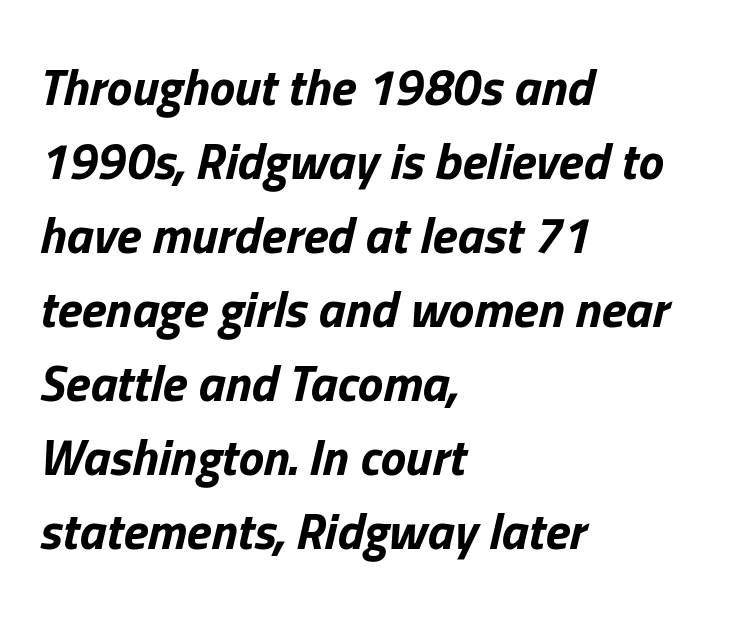
Q: Is the text bold? A: Yes.
Q: Is the text italic (slanted)? A: Yes, it leans right by about 13 degrees.
Q: Is the text underlined? A: No.
Q: How is the paragraph aligned? A: Left-aligned.
Q: Is the spacing between letters normal or unusually wide? A: Normal.
Q: Is the spacing between lines tight, normal or loose? A: Normal.
Q: Width (condensed, normal, or wide)? A: Normal.
Q: Stroke contrast? A: Low.
Q: x-height? A: Medium.
Q: Monospaced? A: No.
